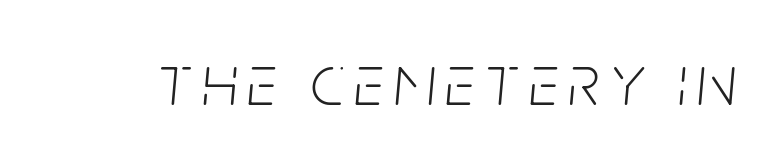
These lines are rendered in a variable-pitch font. Italic: yes, the glyphs are oblique. Letters rest on an invisible, unmarked baseline. The strokes carry an ordinary text weight at most.
